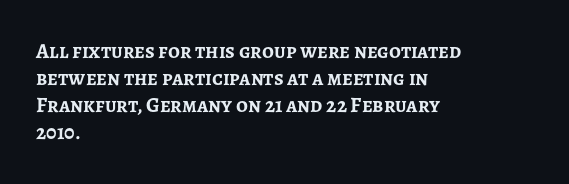
Q: Is the text bold? A: Yes.
Q: Is the text italic (slanted)? A: No, it is upright.
Q: Is the text underlined? A: No.
Q: How is the paragraph aligned? A: Left-aligned.
Q: Is the spacing between letters normal or unusually wide? A: Normal.
Q: Is the spacing between lines tight, normal or loose? A: Normal.
